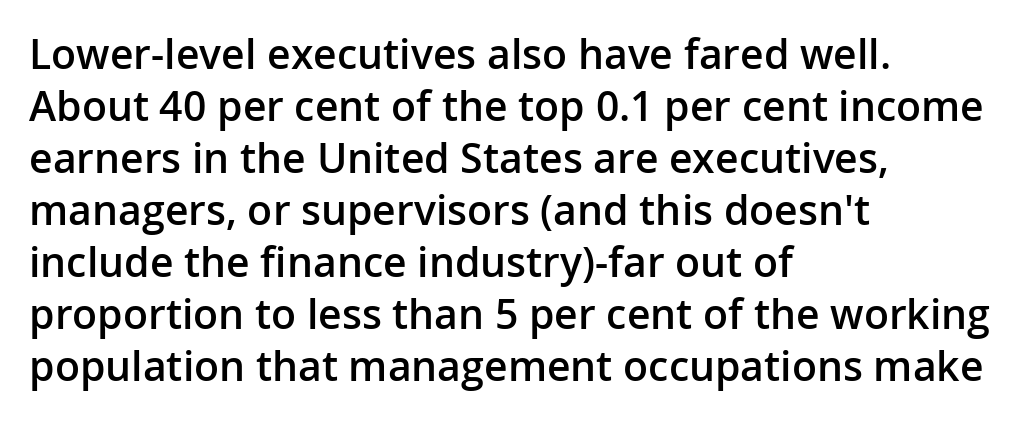
The image shows 41 px semibold sans-serif type, upright; set left-aligned, normal line spacing (1.27x), normal letter spacing, not underlined; low stroke contrast and a medium x-height.
